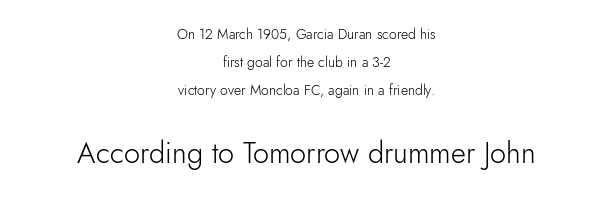
Q: Is the text bold? A: No.
Q: Is the text italic (slanted)? A: No, it is upright.
Q: Is the typeface a serif or a sans-serif typeface? A: Sans-serif.
Q: Is the text underlined? A: No.
Q: How is the paragraph aligned? A: Centered.
Q: Is the spacing between letters normal or unusually wide? A: Normal.
Q: Is the spacing between lines tight, normal or loose? A: Loose.
Q: Which block of text is set in a larger size, the first (top) or the second (bottom)? A: The second (bottom) one.
Q: Width (condensed, normal, or wide)? A: Normal.
Q: Stroke contrast? A: Low.
Q: x-height? A: Small.
Q: Monospaced? A: No.
